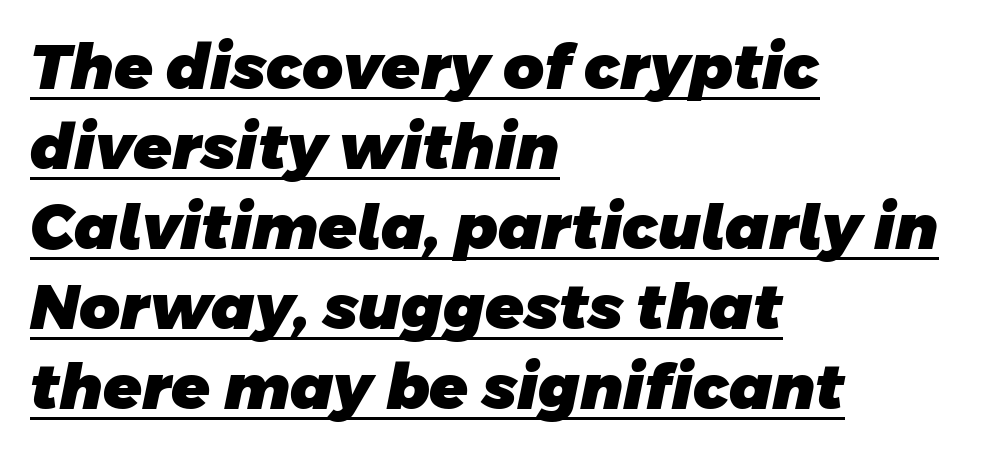
Q: Is the text bold? A: Yes.
Q: Is the typeface a serif or a sans-serif typeface? A: Sans-serif.
Q: Is the text underlined? A: Yes.
Q: How is the paragraph aligned? A: Left-aligned.
Q: Is the spacing between letters normal or unusually wide? A: Normal.
Q: Is the spacing between lines tight, normal or loose? A: Normal.
Q: Width (condensed, normal, or wide)? A: Normal.
Q: Stroke contrast? A: Low.
Q: x-height? A: Large.
Q: Monospaced? A: No.
